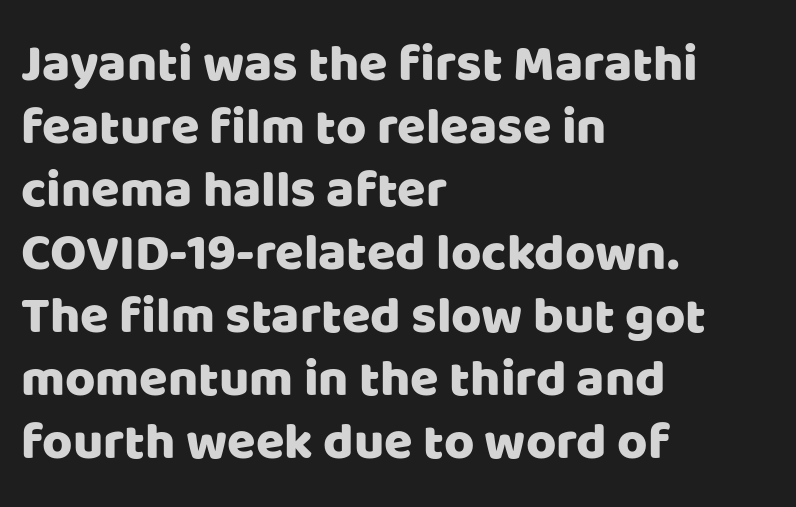
The image shows 52 px sans-serif type, upright; set left-aligned, line spacing 1.21x, normal letter spacing, not underlined; low stroke contrast and a large x-height.
